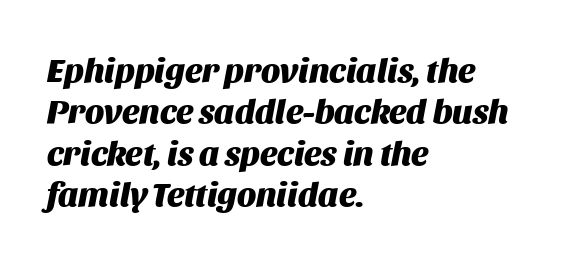
Q: Is the text bold? A: Yes.
Q: Is the text italic (slanted)? A: Yes, it leans right by about 11 degrees.
Q: Is the text underlined? A: No.
Q: How is the paragraph aligned? A: Left-aligned.
Q: Is the spacing between letters normal or unusually wide? A: Normal.
Q: Width (condensed, normal, or wide)? A: Normal.
Q: Stroke contrast? A: Medium.
Q: x-height? A: Large.
Q: Monospaced? A: No.
